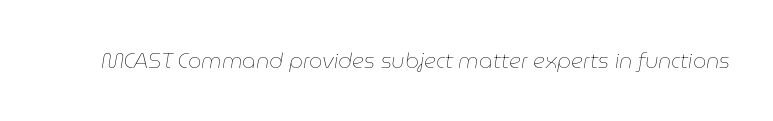
The image shows 21 px text type, italic (leaning right); set normal letter spacing, not underlined.
